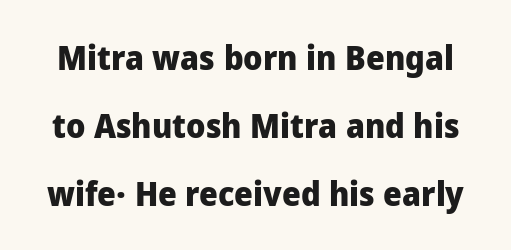
Q: Is the text bold? A: Yes.
Q: Is the text italic (slanted)? A: No, it is upright.
Q: Is the typeface a serif or a sans-serif typeface? A: Sans-serif.
Q: Is the text underlined? A: No.
Q: Is the spacing between letters normal or unusually wide? A: Normal.
Q: Is the spacing between lines tight, normal or loose? A: Loose.
Q: Width (condensed, normal, or wide)? A: Normal.
Q: Stroke contrast? A: Low.
Q: x-height? A: Medium.
Q: Monospaced? A: No.
